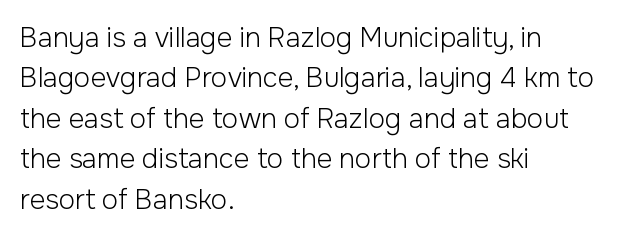
{"italic": "no", "bold": "no", "underline": "no", "align": "left", "line_spacing": "normal", "line_spacing_ratio": 1.5, "letter_spacing": "normal", "letter_spacing_em": 0.0, "glyph_px": 27}
